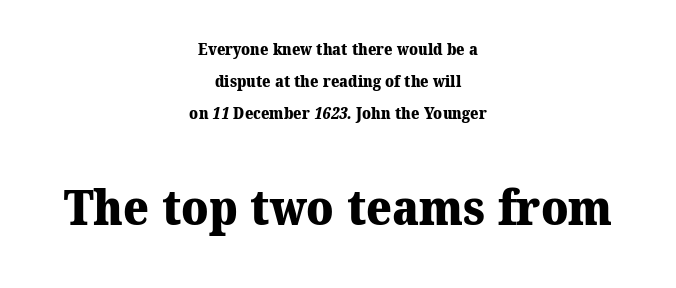
The image shows 49 px heavy serif type; set centered, loose line spacing (2.0x), normal letter spacing, not underlined; the second (bottom) block is 3.06x larger; medium stroke contrast and a medium x-height.
